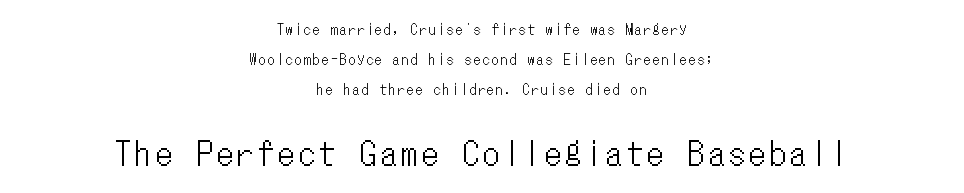
The vertical gap from one line to the next is large. Which chunk is bigger? The second one — the bottom block dwarfs the top. Where is the straight margin? There isn't one; the lines are centered. This is roman type, the default non-slanted kind. Descenders hang freely into open space. The face used here is monospaced, like something from a code editor.
